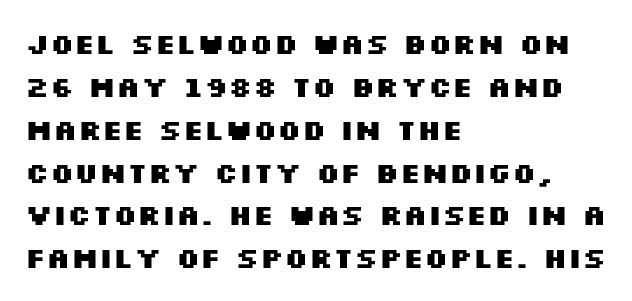
{"serif": "no", "italic": "no", "bold": "yes", "weight": "heavy", "width": "wide", "stroke_contrast": "medium", "x_height": "large", "monospaced": "no", "underline": "no", "align": "left", "line_spacing": "normal", "line_spacing_ratio": 1.53, "letter_spacing": "normal", "letter_spacing_em": 0.0, "glyph_px": 28}
